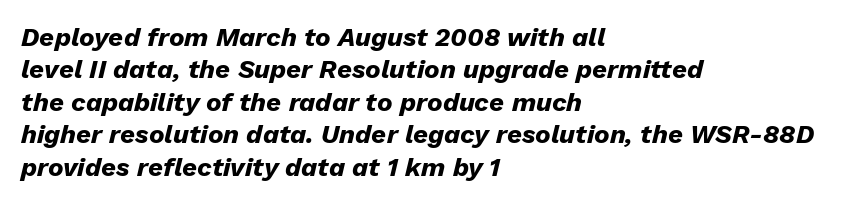
Q: Is the text bold? A: Yes.
Q: Is the text italic (slanted)? A: Yes, it leans right by about 13 degrees.
Q: Is the text underlined? A: No.
Q: How is the paragraph aligned? A: Left-aligned.
Q: Is the spacing between letters normal or unusually wide? A: Normal.
Q: Is the spacing between lines tight, normal or loose? A: Normal.
